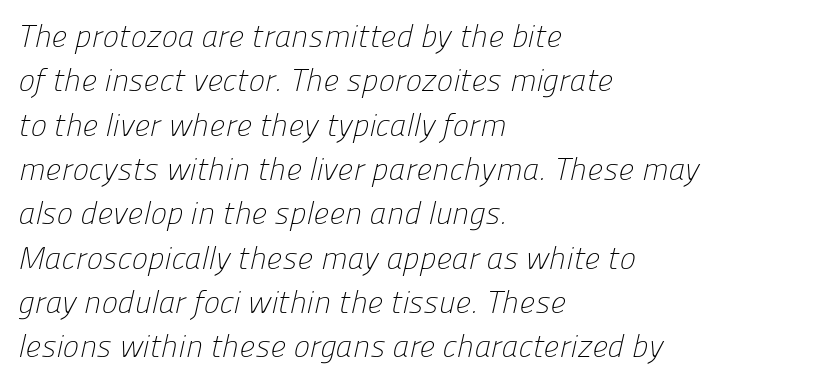
The image shows 31 px light sans-serif type; set left-aligned, normal line spacing (1.43x), normal letter spacing, not underlined; low stroke contrast and a medium x-height.
